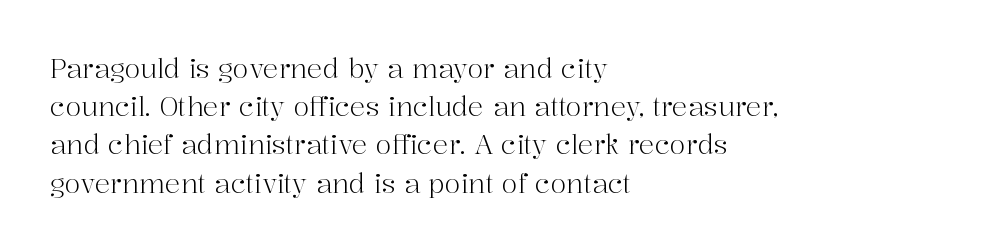
The vertical gap from one line to the next is medium. Quick note: underline off. The characters are drawn with everyday or finer stroke widths. A typesetter would mark this as roman, not italic. Caption: multi-line text, flush left, ragged right.
